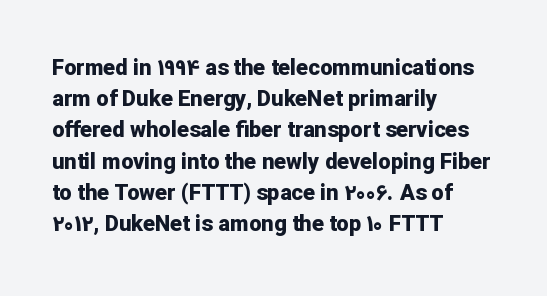
{"italic": "no", "bold": "yes", "underline": "no", "align": "left", "line_spacing": "normal", "line_spacing_ratio": 1.42, "letter_spacing": "normal", "letter_spacing_em": 0.0, "glyph_px": 22}
